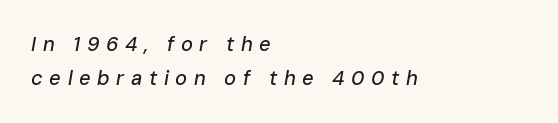
Q: Is the text italic (slanted)? A: Yes, it leans right by about 10 degrees.
Q: Is the text underlined? A: No.
Q: How is the paragraph aligned? A: Left-aligned.
Q: Is the spacing between letters normal or unusually wide? A: Unusually wide.
Q: Is the spacing between lines tight, normal or loose? A: Normal.
